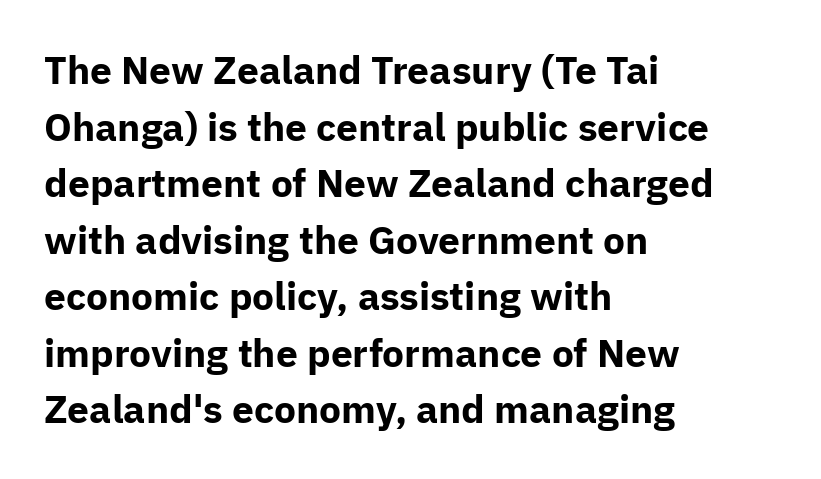
Decoration check: the copy has no underline. Compared with a centered layout, this one pins lines to the left instead. Is there any slant? The stems are plumb. Standard letterfit; no display-style spreading of the glyphs. The lines sit at an ordinary, default distance from one another.
